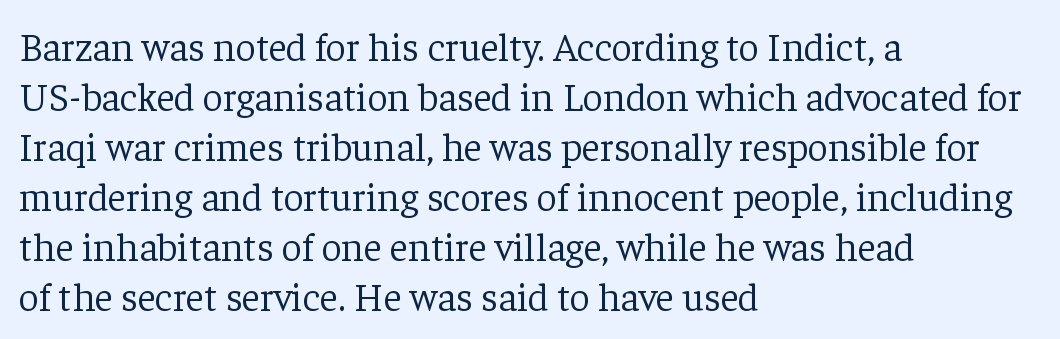
{"serif": "yes", "italic": "no", "bold": "no", "weight": "light", "width": "normal", "stroke_contrast": "low", "x_height": "medium", "monospaced": "no", "underline": "no", "align": "left", "line_spacing": "normal", "line_spacing_ratio": 1.25, "letter_spacing": "normal", "letter_spacing_em": 0.0, "glyph_px": 40}
